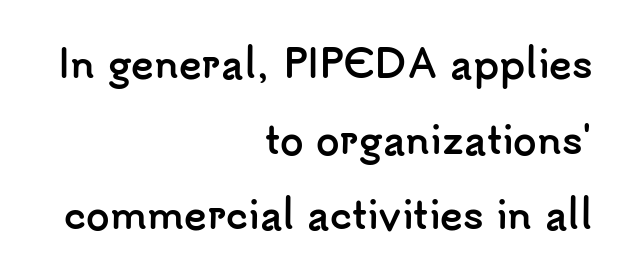
{"serif": "no", "italic": "no", "bold": "yes", "weight": "semibold", "width": "normal", "stroke_contrast": "low", "x_height": "small", "monospaced": "no", "underline": "no", "align": "right", "line_spacing": "loose", "line_spacing_ratio": 1.99, "letter_spacing": "normal", "letter_spacing_em": 0.0, "glyph_px": 38}
